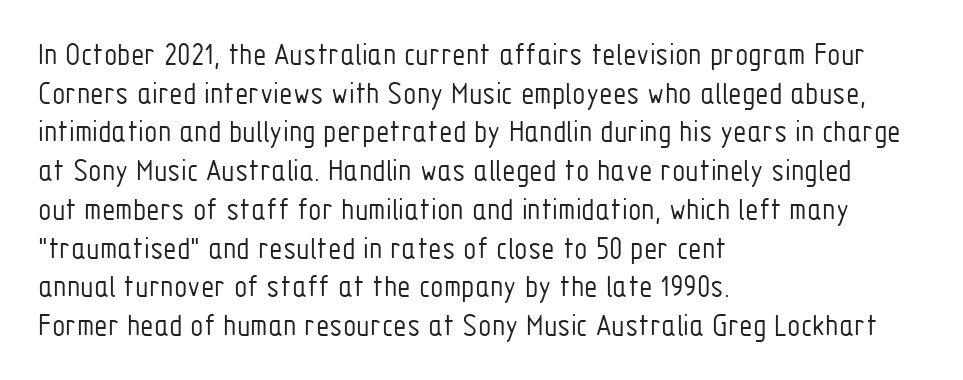
The image shows 31 px light, condensed sans-serif type, upright; set left-aligned, normal line spacing (1.25x), normal letter spacing, not underlined; low stroke contrast and a medium x-height.
